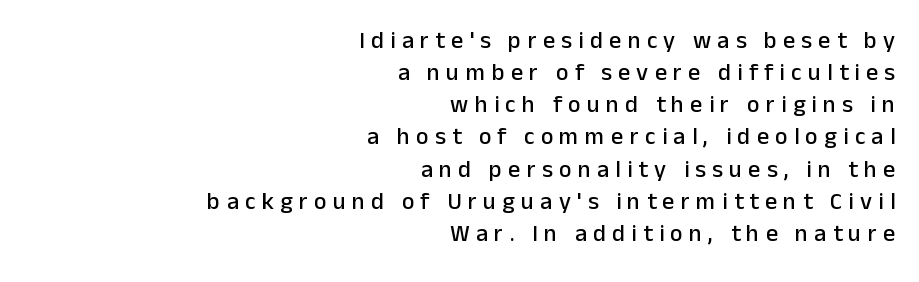
The rendering anchors every line to the right-hand side. The string is rendered with underlining switched off. Tracking value appears strongly positive — letters spread wide. These lines were composed using upright roman letters. One glance says typical: line gaps are just what's usual.
